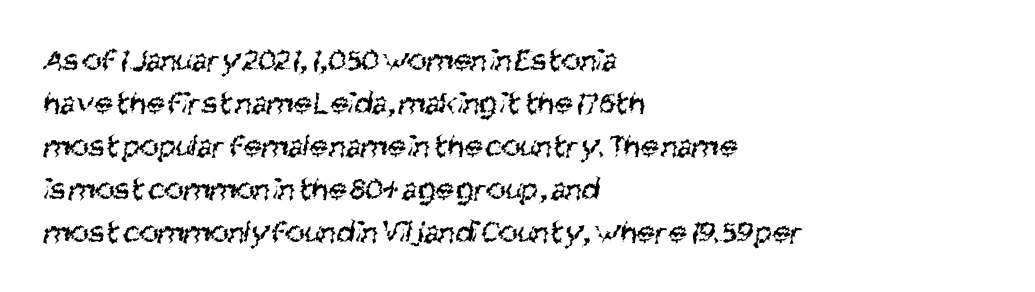
The letters carry no serifs — their stems end cleanly without finishing strokes. The tracking reads as untouched default to a designer's eye. The space directly below the letters is spotless. Proportional: the letters do not fall into vertical columns. A student would call this left alignment; a typographer would say flush left, rag right.
